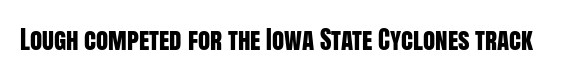
Q: Is the text italic (slanted)? A: No, it is upright.
Q: Is the text underlined? A: No.
Q: Is the spacing between letters normal or unusually wide? A: Normal.
